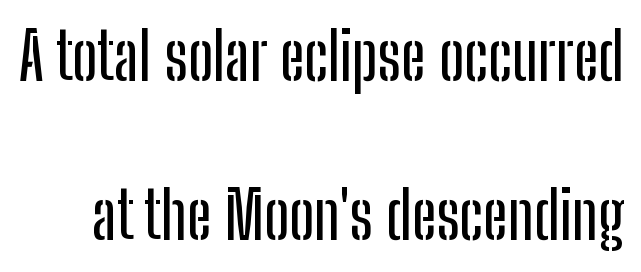
A typesetter would mark this as roman, not italic. Think of a printed novel: that variable character pitch is what you see here. The gap between lines stays unmarked. Vertical spacing — loose.
